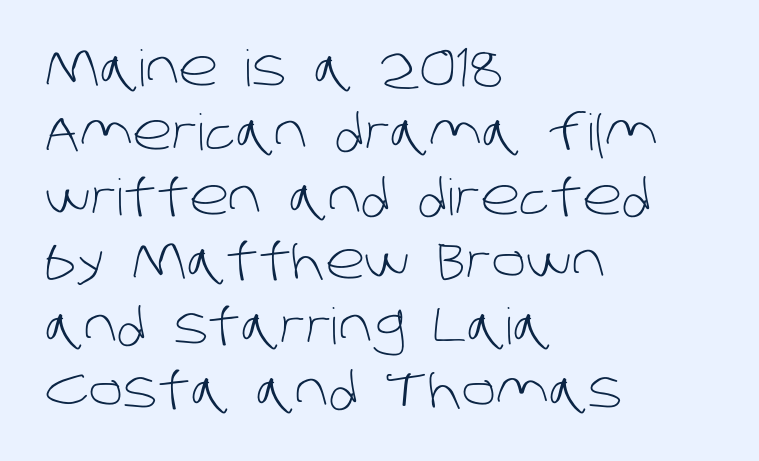
This sample has the flowing, uneven cadence of proportional lettering. Descender tails drop into unmarked territory. The typesetter chose a ragged-right arrangement here. The passage shown has conventional tracking throughout. Heaviness? Minimal to ordinary, like unemphasized prose. Reading down the column, the eye jumps a familiar distance to each next line.
